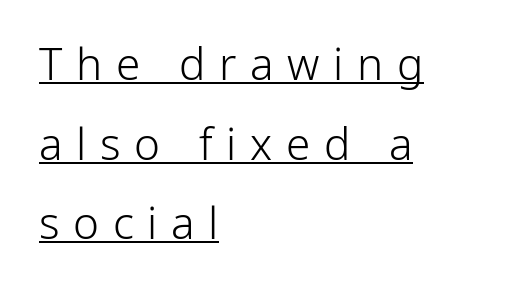
Q: Is the text bold? A: No.
Q: Is the text italic (slanted)? A: No, it is upright.
Q: Is the typeface a serif or a sans-serif typeface? A: Sans-serif.
Q: Is the text underlined? A: Yes.
Q: How is the paragraph aligned? A: Left-aligned.
Q: Is the spacing between letters normal or unusually wide? A: Unusually wide.
Q: Width (condensed, normal, or wide)? A: Normal.
Q: Stroke contrast? A: Low.
Q: x-height? A: Medium.
Q: Monospaced? A: No.
